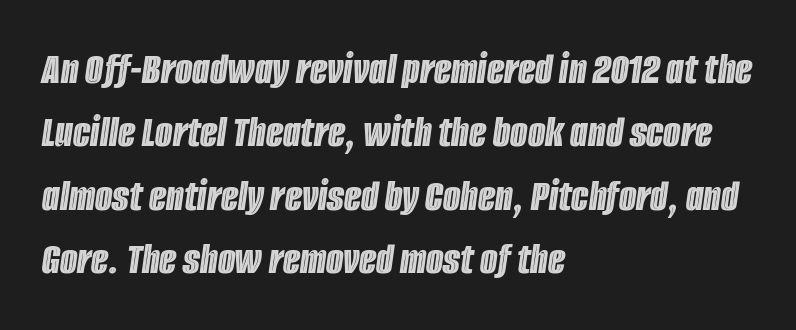
The image shows 45 px condensed type, italic (leaning right); set left-aligned, normal line spacing (1.41x), normal letter spacing, not underlined; a large x-height.
